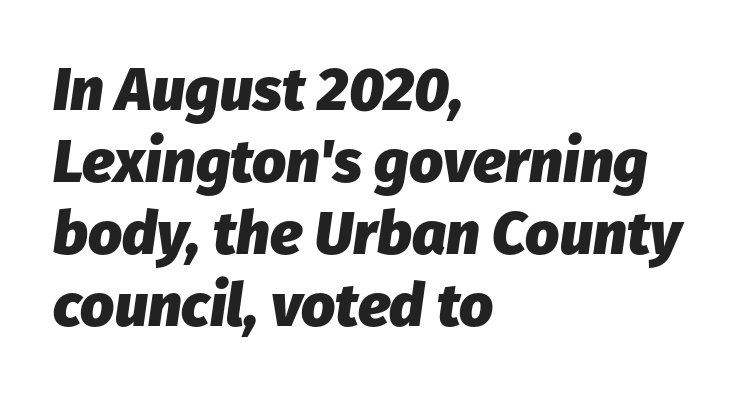
The image shows 60 px heavy type, italic (leaning right); set left-aligned, line spacing 1.2x, normal letter spacing, not underlined; low stroke contrast and a medium x-height.
